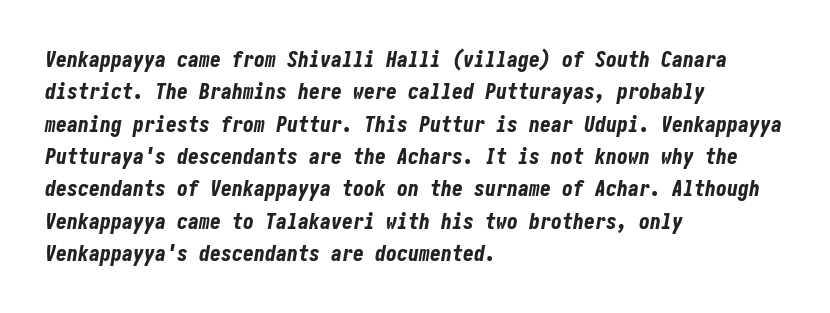
Successive baselines arrive at the customary interval. Between one letter and the next there's only the usual sliver of space. Unmarked baselines from the first word to the last. The lettering tilts uniformly, giving the passage an italic look. The compositor pushed each line to the left boundary. This is heavy type, rendered in bold.
